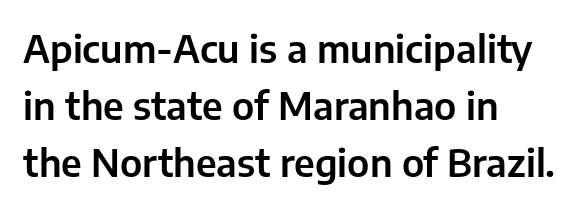
Here the designer chose a conventional face with non-uniform glyph widths. The text block is weighted toward the left margin, trailing off unevenly rightward. Each word holds together tightly as a unit, with standard inter-letter gaps. In terms of leading, this rendering sits right in the middle. No word sits above an underline.
